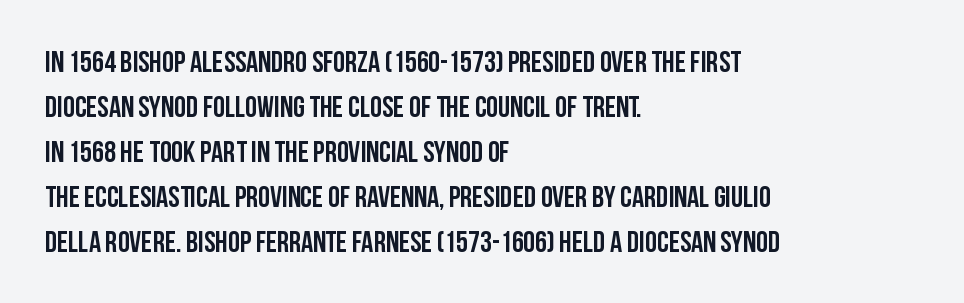
Q: Is the text bold? A: Yes.
Q: Is the text italic (slanted)? A: No, it is upright.
Q: Is the typeface a serif or a sans-serif typeface? A: Sans-serif.
Q: Is the text underlined? A: No.
Q: How is the paragraph aligned? A: Left-aligned.
Q: Is the spacing between letters normal or unusually wide? A: Normal.
Q: Is the spacing between lines tight, normal or loose? A: Normal.
Q: Width (condensed, normal, or wide)? A: Condensed.
Q: Stroke contrast? A: Low.
Q: x-height? A: Large.
Q: Monospaced? A: No.
